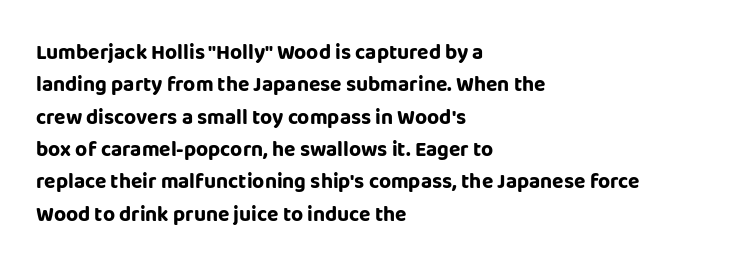
The image shows 21 px bold type, upright; set left-aligned, normal line spacing (1.54x), normal letter spacing, not underlined.
